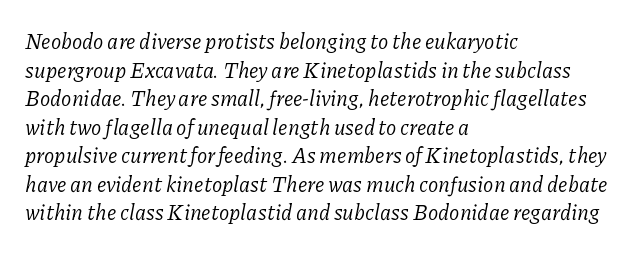
Horizontal alignment here is leftward, the default for most running prose. The letterforms sit at book weight or below. Bare-footed words on every line. One glance says typical: line gaps are just what's usual. The letterforms sit shoulder to shoulder at normal distance.
